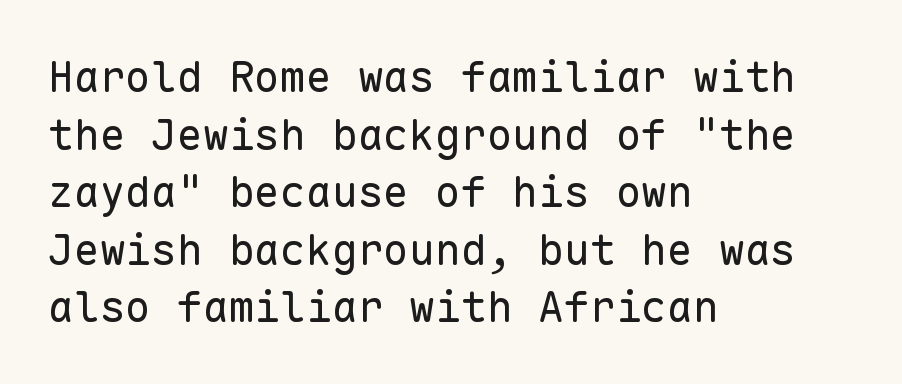
The space beneath each line is pristine and unruled. These lines keep a tight, regular rhythm from letter to letter. Students, observe: this is what conventionally led text looks like. No italicization has been applied; the sample stays upright. Heaviness? Minimal to ordinary, like unemphasized prose.
